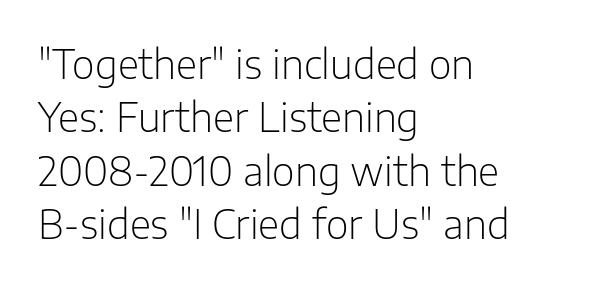
{"serif": "no", "italic": "no", "bold": "no", "weight": "light", "width": "normal", "stroke_contrast": "low", "x_height": "medium", "monospaced": "no", "underline": "no", "align": "left", "line_spacing": "normal", "line_spacing_ratio": 1.37, "letter_spacing": "normal", "letter_spacing_em": 0.0, "glyph_px": 39}
